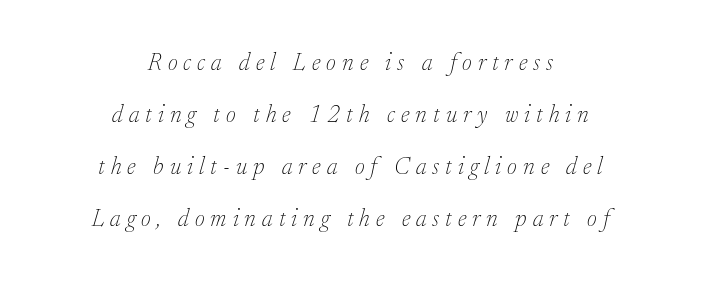
Q: Is the text bold? A: No.
Q: Is the text italic (slanted)? A: Yes, it leans right by about 17 degrees.
Q: Is the text underlined? A: No.
Q: How is the paragraph aligned? A: Centered.
Q: Is the spacing between letters normal or unusually wide? A: Unusually wide.
Q: Is the spacing between lines tight, normal or loose? A: Loose.
